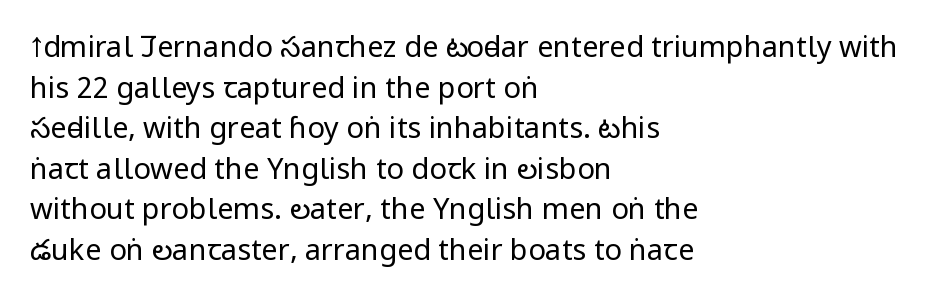
If you drew a ruler down the left edge, every line would touch it. Does the lettering tilt? It doesn't — this is upright. Letters rest on an invisible, unmarked baseline. Letter spacing: default.
